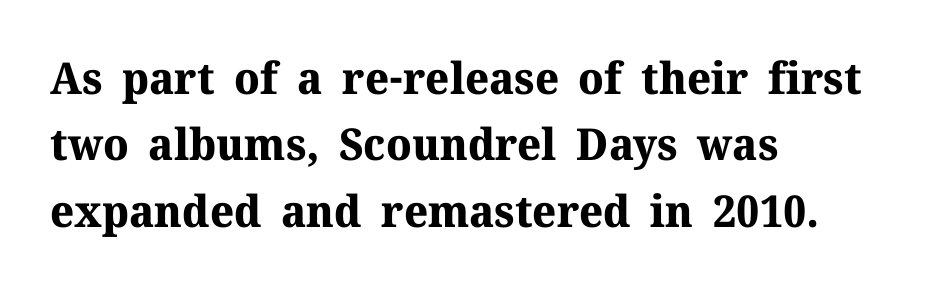
What stands out about the letter spacing? Nothing — it is the standard amount. Line starts are locked; line ends wander. The typesetting leans heavy: a genuine bold. The passage shown is not underscored anywhere. Spacing verdict: proportional, widths tailored to each character. Serif or sans? Serif — the stroke terminals have little feet.
